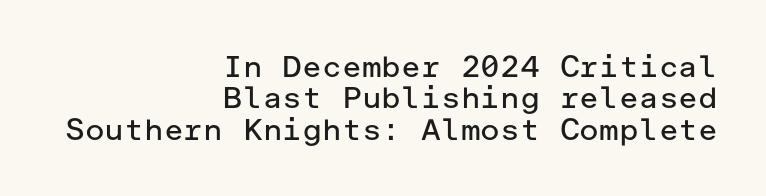
{"serif": "no", "italic": "no", "bold": "no", "weight": "regular", "width": "normal", "stroke_contrast": "low", "x_height": "medium", "underline": "no", "align": "right", "line_spacing": "tight", "line_spacing_ratio": 1.05, "letter_spacing": "normal", "letter_spacing_em": 0.0, "glyph_px": 30}
